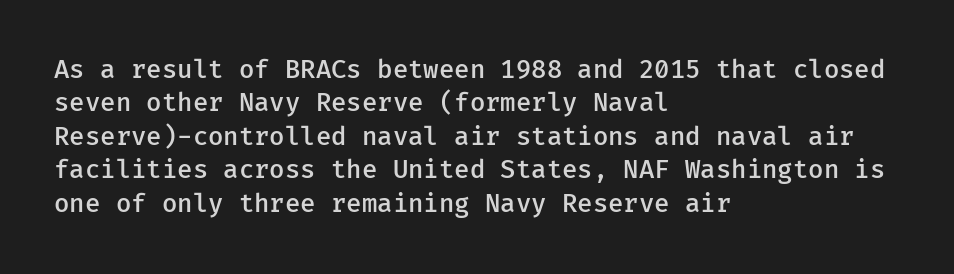
The image shows 25 px text type, upright; set left-aligned, normal line spacing (1.34x), normal letter spacing, not underlined.
